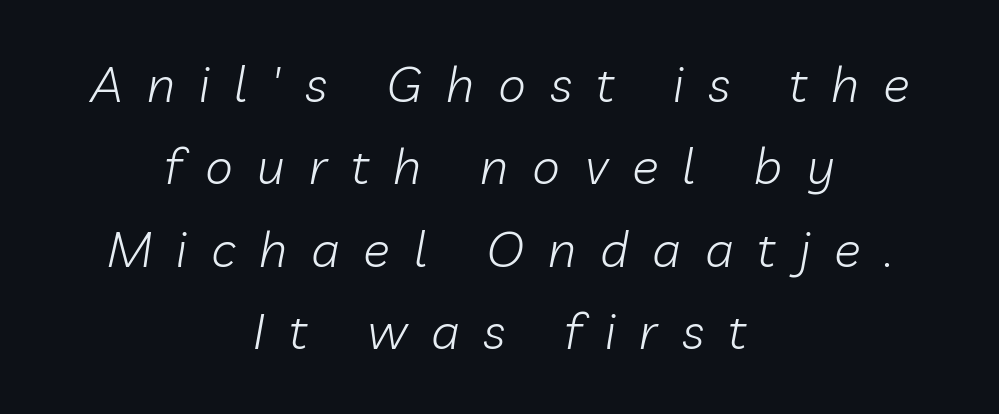
Q: Is the text bold? A: No.
Q: Is the text italic (slanted)? A: Yes, it leans right by about 10 degrees.
Q: Is the text underlined? A: No.
Q: How is the paragraph aligned? A: Centered.
Q: Is the spacing between letters normal or unusually wide? A: Unusually wide.
Q: Is the spacing between lines tight, normal or loose? A: Normal.
Q: Width (condensed, normal, or wide)? A: Normal.
Q: Stroke contrast? A: Low.
Q: x-height? A: Medium.
Q: Monospaced? A: No.
